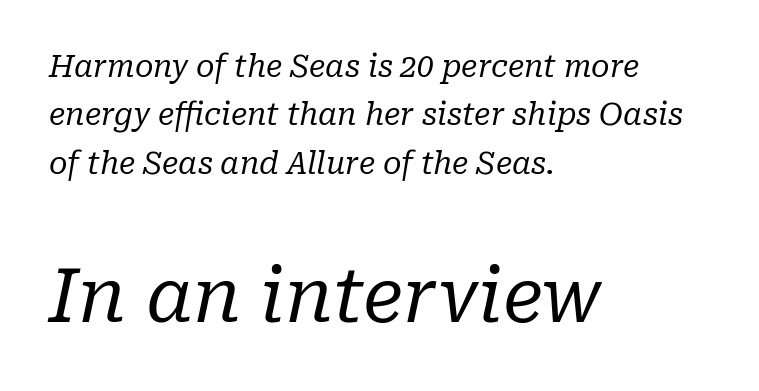
The image shows 74 px regular-weight serif type, italic (leaning right); set left-aligned, normal line spacing (1.61x), normal letter spacing, not underlined; the second (bottom) block is 2.47x larger; low stroke contrast and a medium x-height.
